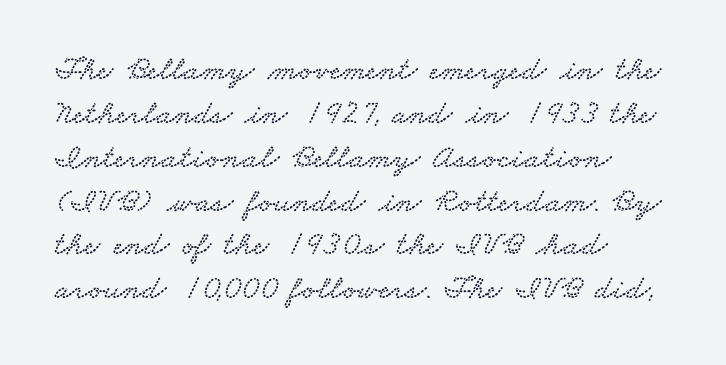
Q: Is the typeface a serif or a sans-serif typeface? A: Serif.
Q: Is the text underlined? A: No.
Q: How is the paragraph aligned? A: Left-aligned.
Q: Is the spacing between letters normal or unusually wide? A: Normal.
Q: Is the spacing between lines tight, normal or loose? A: Normal.
Q: Width (condensed, normal, or wide)? A: Wide.
Q: Stroke contrast? A: Low.
Q: x-height? A: Small.
Q: Monospaced? A: No.
